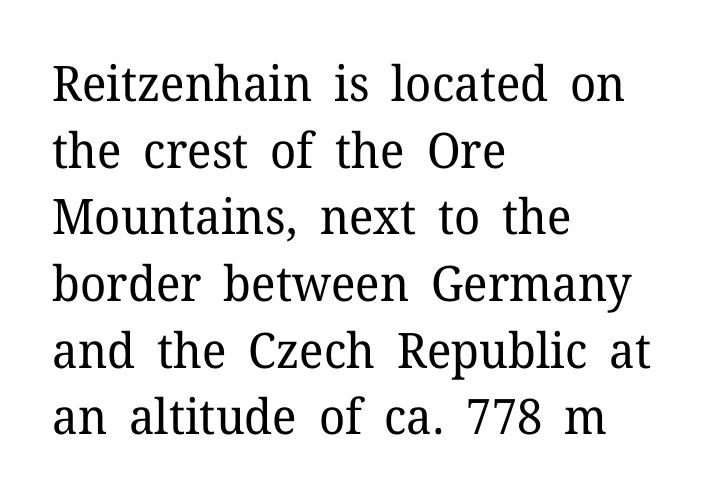
Q: Is the text bold? A: No.
Q: Is the text italic (slanted)? A: No, it is upright.
Q: Is the typeface a serif or a sans-serif typeface? A: Serif.
Q: Is the text underlined? A: No.
Q: How is the paragraph aligned? A: Left-aligned.
Q: Is the spacing between letters normal or unusually wide? A: Normal.
Q: Is the spacing between lines tight, normal or loose? A: Normal.
Q: Width (condensed, normal, or wide)? A: Normal.
Q: Stroke contrast? A: Low.
Q: x-height? A: Medium.
Q: Monospaced? A: No.
